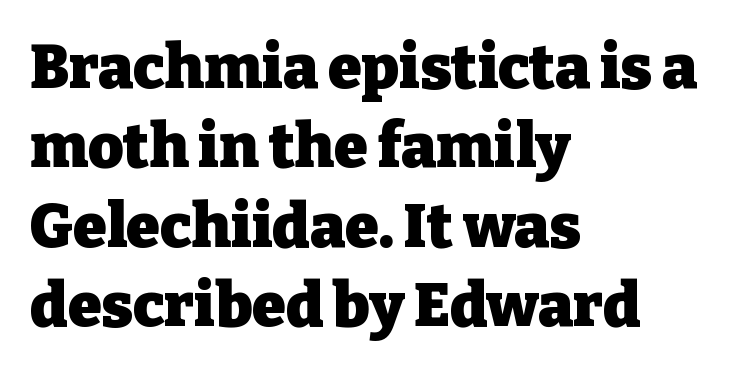
The image shows 61 px heavy serif type, upright; set left-aligned, normal line spacing (1.3x), normal letter spacing, not underlined; low stroke contrast and a medium x-height.
